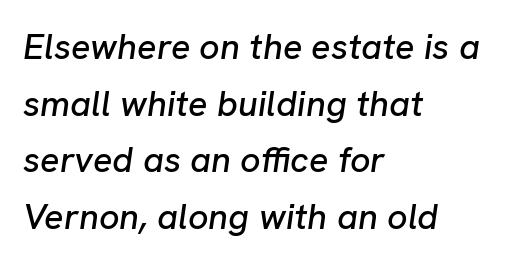
{"italic": "yes", "lean": "right", "slant_degrees": 8, "width": "normal", "stroke_contrast": "low", "x_height": "medium", "monospaced": "no", "underline": "no", "align": "left", "line_spacing": "normal", "line_spacing_ratio": 1.57, "letter_spacing": "normal", "letter_spacing_em": 0.0, "glyph_px": 36}
